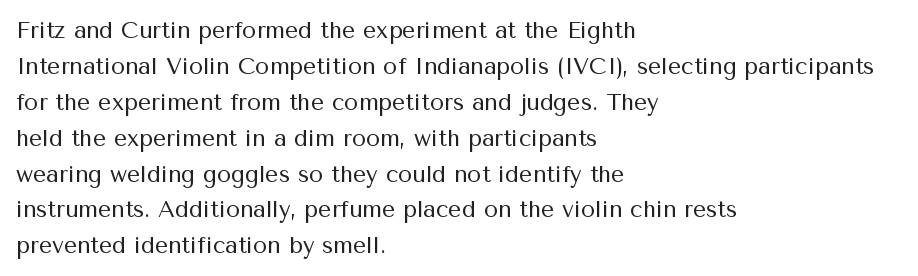
The image shows 23 px text type, upright; set left-aligned, normal line spacing (1.56x), normal letter spacing, not underlined.
